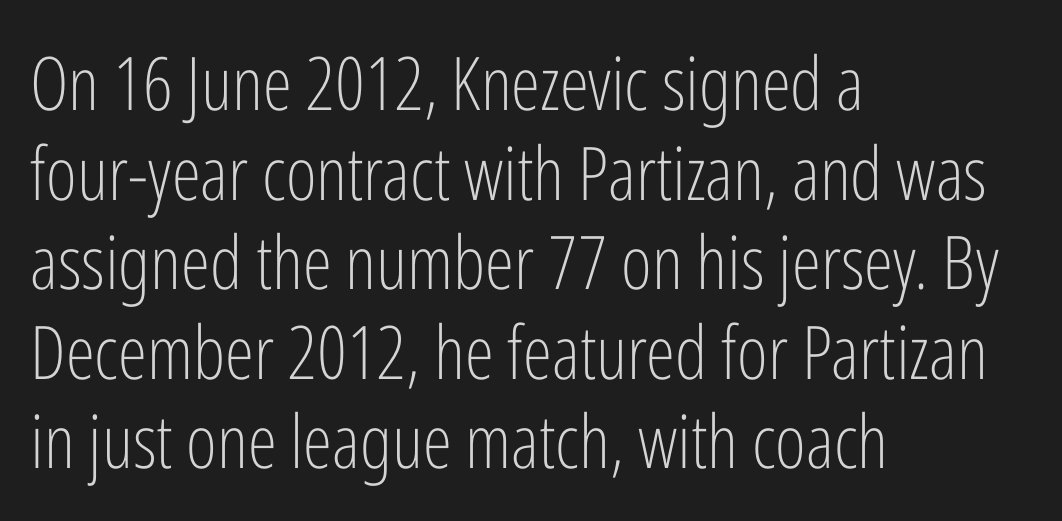
Q: Is the text bold? A: No.
Q: Is the text italic (slanted)? A: No, it is upright.
Q: Is the typeface a serif or a sans-serif typeface? A: Sans-serif.
Q: Is the text underlined? A: No.
Q: How is the paragraph aligned? A: Left-aligned.
Q: Is the spacing between letters normal or unusually wide? A: Normal.
Q: Width (condensed, normal, or wide)? A: Condensed.
Q: Stroke contrast? A: Low.
Q: x-height? A: Medium.
Q: Monospaced? A: No.
